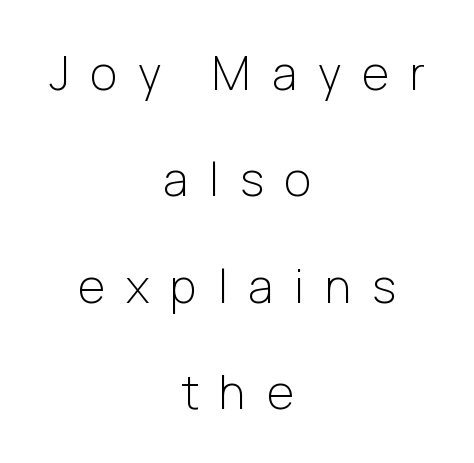
Q: Is the text bold? A: No.
Q: Is the text italic (slanted)? A: No, it is upright.
Q: Is the typeface a serif or a sans-serif typeface? A: Sans-serif.
Q: Is the text underlined? A: No.
Q: How is the paragraph aligned? A: Centered.
Q: Is the spacing between letters normal or unusually wide? A: Unusually wide.
Q: Is the spacing between lines tight, normal or loose? A: Loose.
Q: Width (condensed, normal, or wide)? A: Normal.
Q: Stroke contrast? A: Low.
Q: x-height? A: Medium.
Q: Monospaced? A: No.
